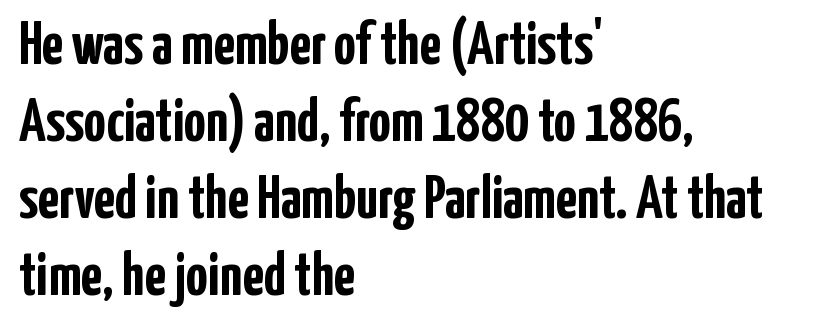
Q: Is the text bold? A: Yes.
Q: Is the text italic (slanted)? A: No, it is upright.
Q: Is the typeface a serif or a sans-serif typeface? A: Sans-serif.
Q: Is the text underlined? A: No.
Q: How is the paragraph aligned? A: Left-aligned.
Q: Is the spacing between letters normal or unusually wide? A: Normal.
Q: Is the spacing between lines tight, normal or loose? A: Normal.
Q: Width (condensed, normal, or wide)? A: Condensed.
Q: Stroke contrast? A: Low.
Q: x-height? A: Medium.
Q: Monospaced? A: No.
